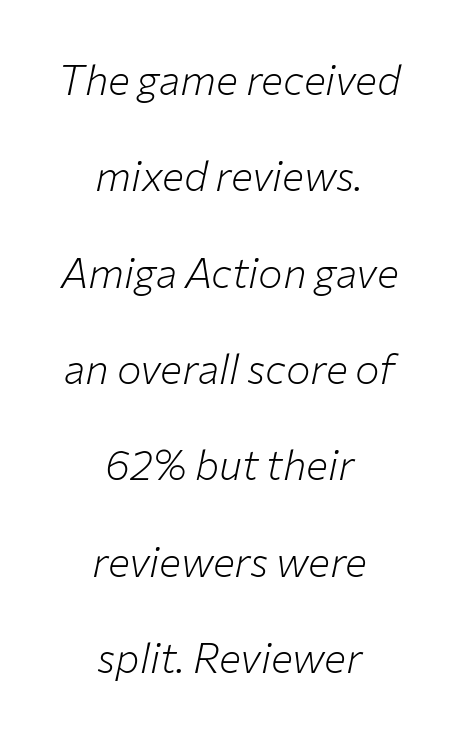
The image shows 41 px light type, italic (leaning right); set centered, loose line spacing (2.35x), normal letter spacing, not underlined; low stroke contrast and a medium x-height.
